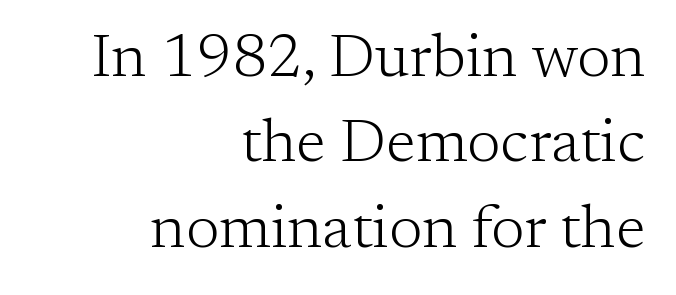
The image shows 61 px light serif type, upright; set right-aligned, normal line spacing (1.4x), normal letter spacing, not underlined; low stroke contrast and a medium x-height.
